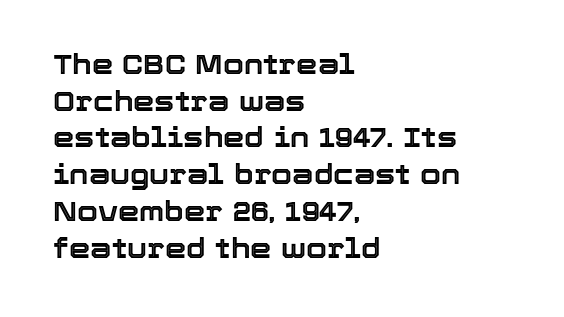
{"italic": "no", "underline": "no", "align": "left", "line_spacing": "normal", "line_spacing_ratio": 1.36, "letter_spacing": "normal", "letter_spacing_em": 0.0, "glyph_px": 27}
